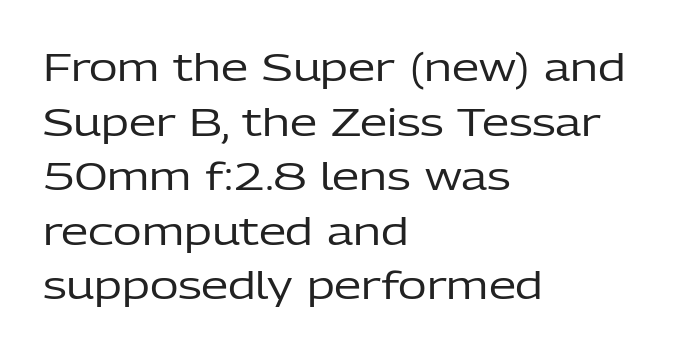
Q: Is the text bold? A: No.
Q: Is the text italic (slanted)? A: No, it is upright.
Q: Is the typeface a serif or a sans-serif typeface? A: Sans-serif.
Q: Is the text underlined? A: No.
Q: How is the paragraph aligned? A: Left-aligned.
Q: Is the spacing between letters normal or unusually wide? A: Normal.
Q: Is the spacing between lines tight, normal or loose? A: Normal.
Q: Width (condensed, normal, or wide)? A: Normal.
Q: Stroke contrast? A: Low.
Q: x-height? A: Medium.
Q: Monospaced? A: No.
